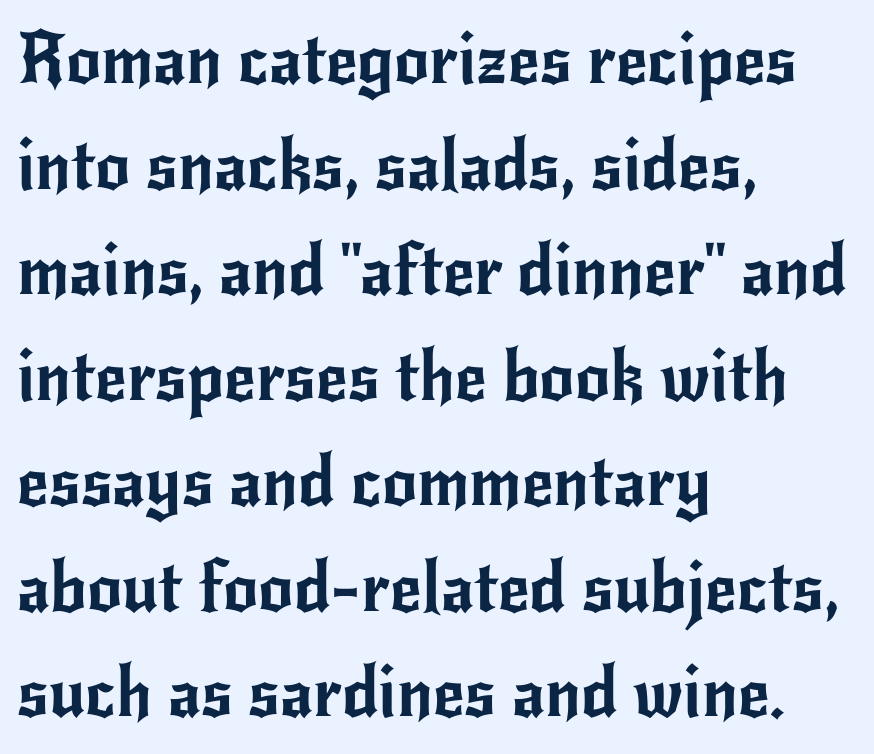
{"serif": "no", "italic": "no", "width": "normal", "stroke_contrast": "low", "x_height": "small", "monospaced": "no", "underline": "no", "align": "left", "line_spacing": "normal", "line_spacing_ratio": 1.53, "letter_spacing": "normal", "letter_spacing_em": 0.0, "glyph_px": 69}
